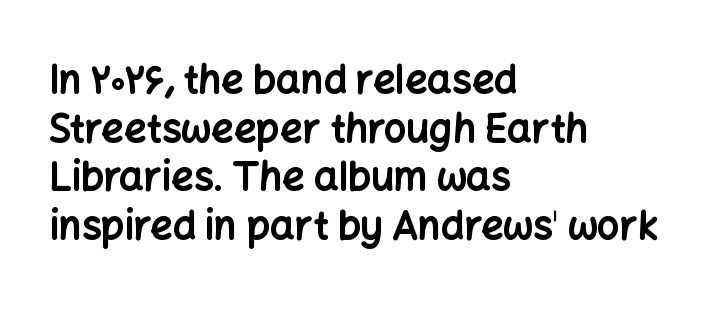
Chunky letters — that's bold for sure. Style check: upright. What's the leading like? Ordinary, nothing unusual. Each line starts at the same left margin while the right side varies.
